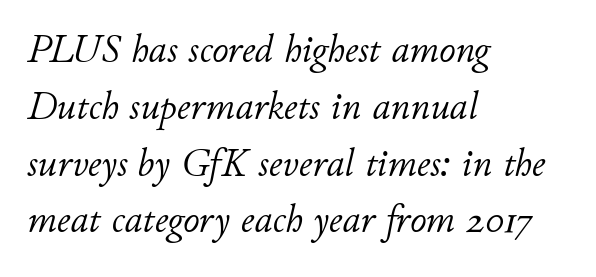
{"italic": "yes", "lean": "right", "slant_degrees": 11, "bold": "no", "weight": "light", "width": "normal", "stroke_contrast": "low", "x_height": "small", "monospaced": "no", "underline": "no", "align": "left", "line_spacing": "normal", "line_spacing_ratio": 1.42, "letter_spacing": "normal", "letter_spacing_em": 0.0, "glyph_px": 40}
